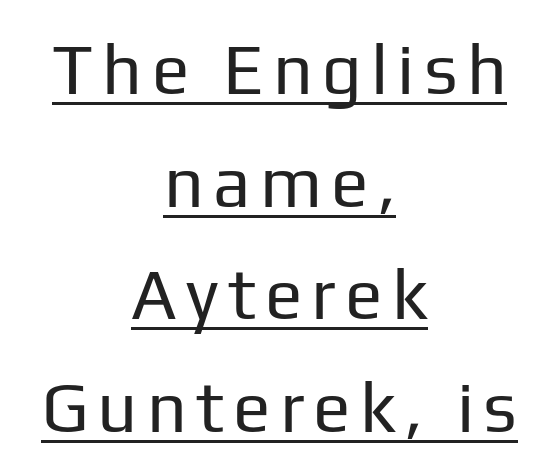
Q: Is the text bold? A: No.
Q: Is the text italic (slanted)? A: No, it is upright.
Q: Is the typeface a serif or a sans-serif typeface? A: Sans-serif.
Q: Is the text underlined? A: Yes.
Q: How is the paragraph aligned? A: Centered.
Q: Is the spacing between lines tight, normal or loose? A: Normal.
Q: Width (condensed, normal, or wide)? A: Normal.
Q: Stroke contrast? A: Low.
Q: x-height? A: Medium.
Q: Monospaced? A: No.
